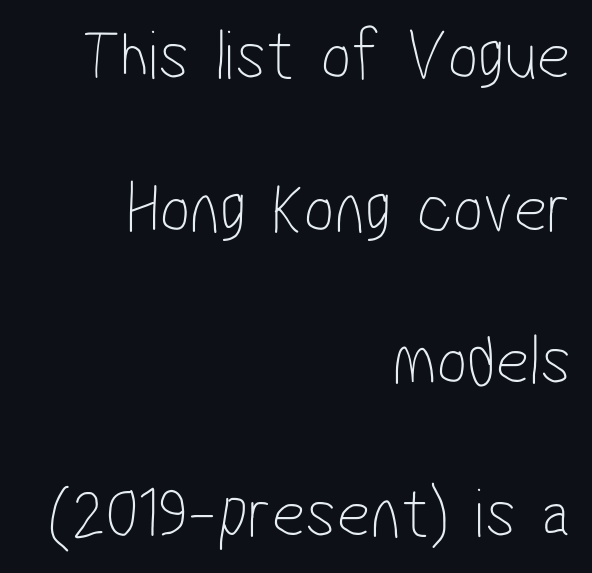
The letterforms sit at book weight or below. Each line ends at the same right margin while the left side varies. The passage shown is typed in a proportional face where columns would drift. Look at the bottom of the vertical strokes: they stop flat, with no serifs.
